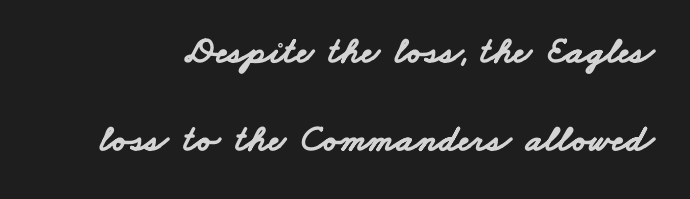
The image shows 38 px bold, wide sans-serif type; set loose line spacing (2.31x), normal letter spacing, not underlined; low stroke contrast and a small x-height.
